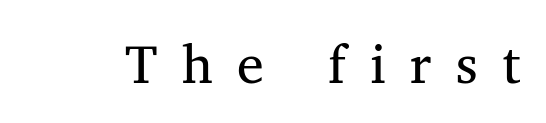
The image shows 54 px regular-weight serif type, upright; set unusually wide letter spacing (+0.45 em), not underlined; medium stroke contrast and a medium x-height.
